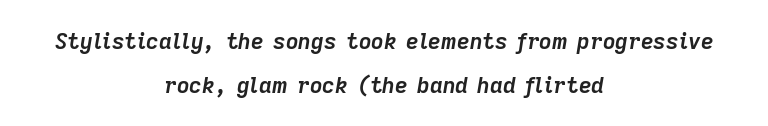
Vertical spacing — loose. These lines keep a tight, regular rhythm from letter to letter. In terms of weight, the rendering is a true, heavy bold. The axis of the letterforms is tilted away from vertical.
